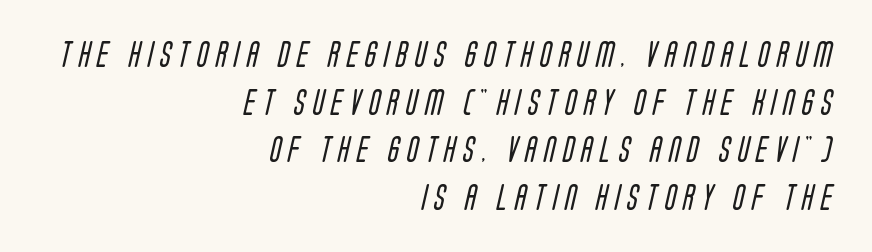
Q: Is the text bold? A: No.
Q: Is the text underlined? A: No.
Q: How is the paragraph aligned? A: Right-aligned.
Q: Is the spacing between letters normal or unusually wide? A: Unusually wide.
